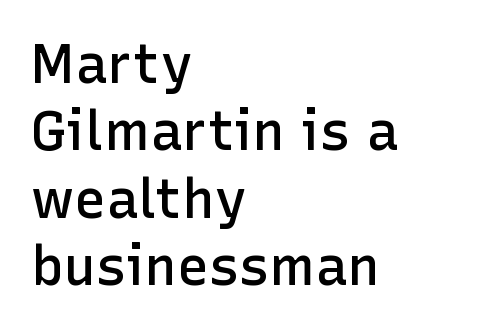
Q: Is the text bold? A: Semi-bold.
Q: Is the text italic (slanted)? A: No, it is upright.
Q: Is the typeface a serif or a sans-serif typeface? A: Sans-serif.
Q: Is the text underlined? A: No.
Q: How is the paragraph aligned? A: Left-aligned.
Q: Is the spacing between letters normal or unusually wide? A: Normal.
Q: Is the spacing between lines tight, normal or loose? A: Normal.
Q: Width (condensed, normal, or wide)? A: Normal.
Q: Stroke contrast? A: Low.
Q: x-height? A: Medium.
Q: Monospaced? A: No.
